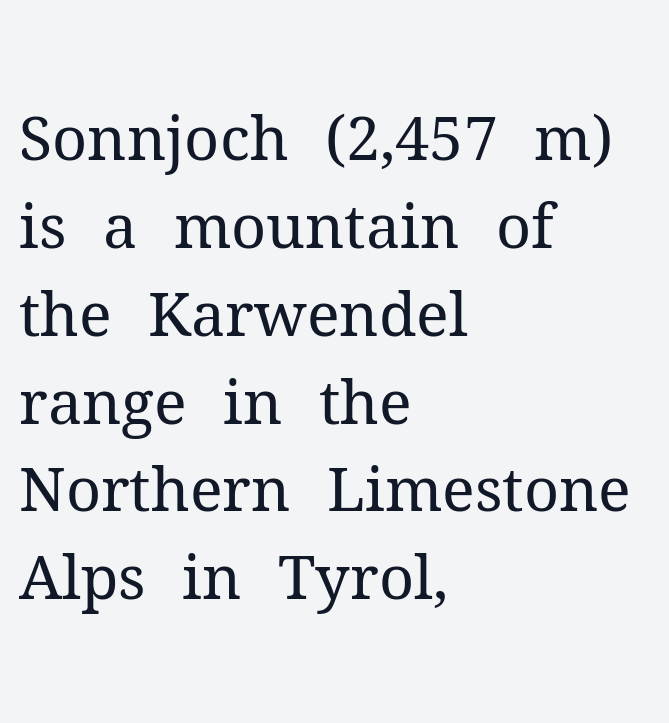
The image shows 61 px regular-weight serif type, upright; set left-aligned, normal line spacing (1.44x), normal letter spacing, not underlined; medium stroke contrast and a medium x-height.
